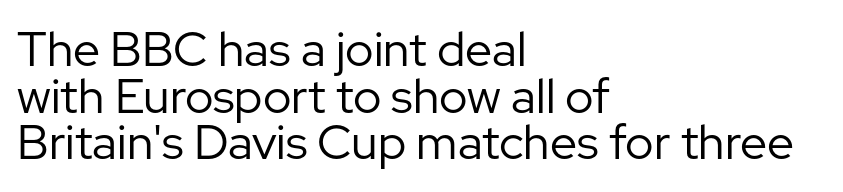
Clear beneath every line of the passage. The letters sit at their default tracking, neither squeezed nor spread. Typographically, this falls in the sans-serif category. Quick note: interline space is minimal. The text block is weighted toward the left margin, trailing off unevenly rightward.
